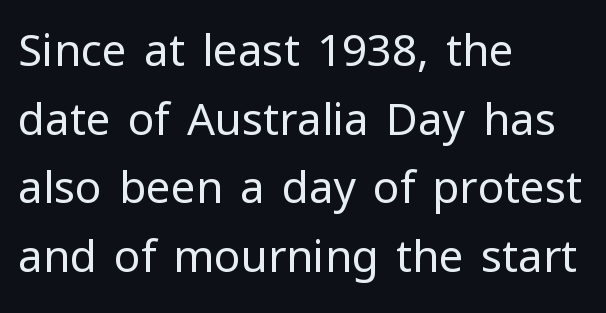
On a weight scale, this lands at 450 or below. Type style note: lacks serifs. Vertically, the passage feels balanced, rows spaced as you'd expect. Posture: straight, roman, zero tilt. The horizontal fit of the characters is conventional and even.
